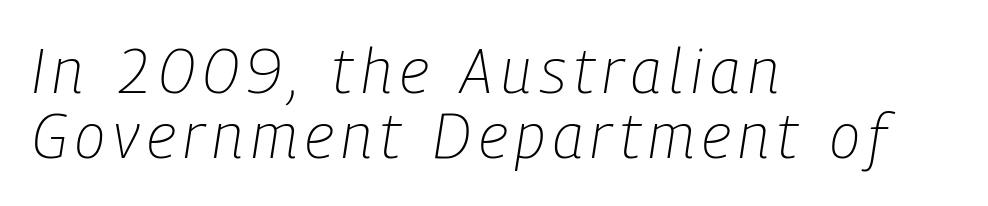
The face used here is proportionally spaced, like ordinary book or web type. Would a proofreader flag this as italicized? Yes. A light-to-regular cut is what we see here. The passage is arranged the way most books set body copy — flush left. This sample trades vertical openness for compactness between lines. Bare-footed words on every line.
